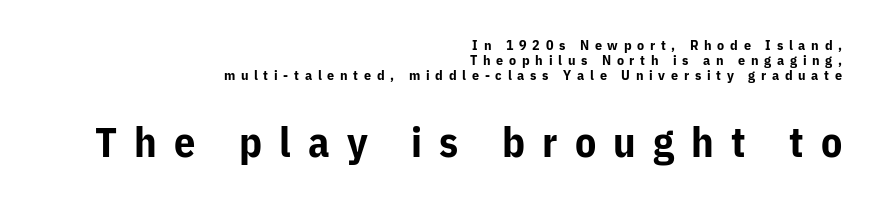
{"serif": "no", "italic": "no", "bold": "yes", "weight": "bold", "width": "normal", "stroke_contrast": "low", "x_height": "medium", "monospaced": "no", "underline": "no", "align": "right", "line_spacing": "tight", "line_spacing_ratio": 1.06, "letter_spacing": "wide", "letter_spacing_em": 0.41, "larger_block": "second", "size_ratio": 3.0, "glyph_px": 42}
